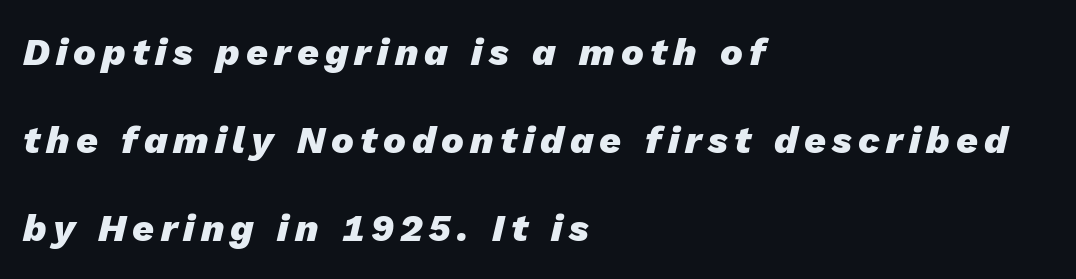
Q: Is the text bold? A: Yes.
Q: Is the text italic (slanted)? A: Yes, it leans right by about 13 degrees.
Q: Is the text underlined? A: No.
Q: How is the paragraph aligned? A: Left-aligned.
Q: Is the spacing between lines tight, normal or loose? A: Loose.
Q: Width (condensed, normal, or wide)? A: Normal.
Q: Stroke contrast? A: Low.
Q: x-height? A: Medium.
Q: Monospaced? A: No.
